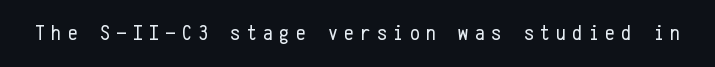
The image shows 22 px text type, upright; set unusually wide letter spacing (+0.29 em), not underlined.
